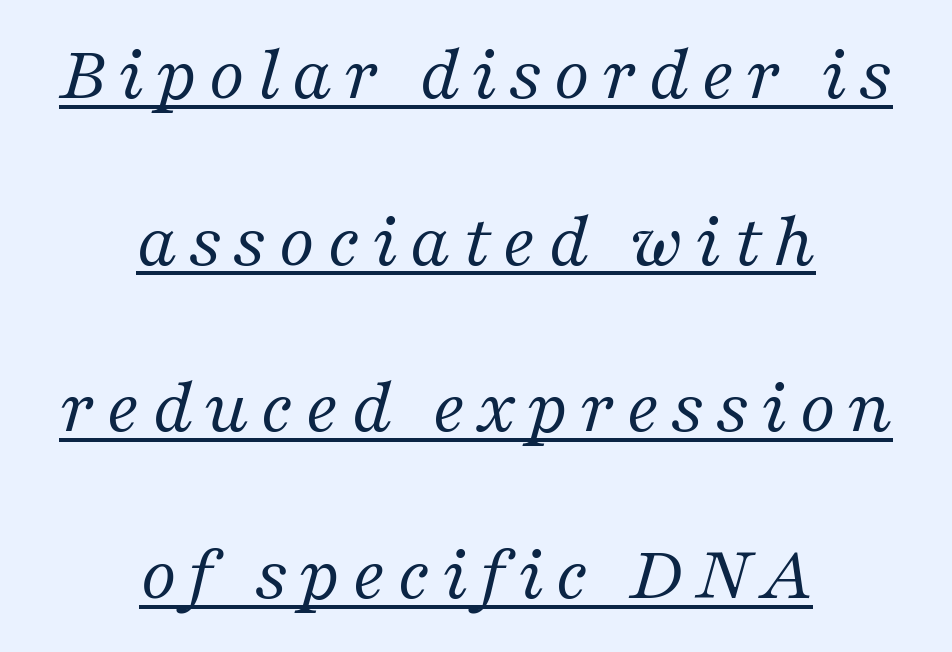
The image shows 79 px regular-weight serif type, italic (leaning right); set centered, loose line spacing (2.11x), underlined; medium stroke contrast and a medium x-height.
